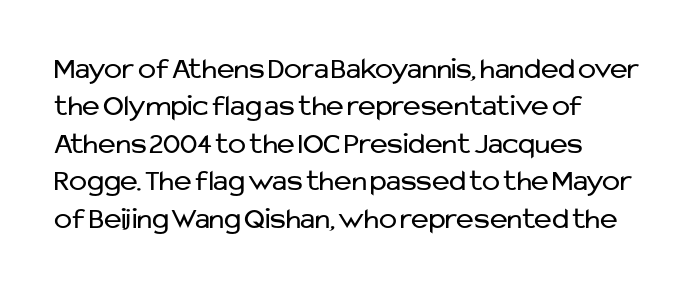
The image shows 30 px regular-weight sans-serif type, upright; set left-aligned, normal line spacing (1.25x), normal letter spacing, not underlined; low stroke contrast and a medium x-height.
